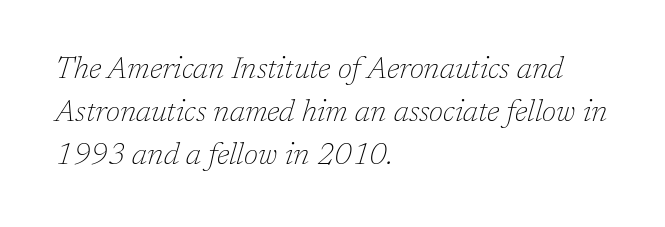
{"serif": "yes", "italic": "yes", "lean": "right", "slant_degrees": 17, "bold": "no", "weight": "thin", "width": "normal", "stroke_contrast": "low", "x_height": "medium", "monospaced": "no", "underline": "no", "align": "left", "line_spacing": "normal", "line_spacing_ratio": 1.43, "letter_spacing": "normal", "letter_spacing_em": 0.0, "glyph_px": 30}
